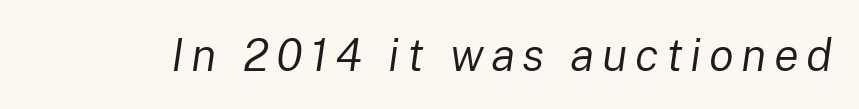
Q: Is the text bold? A: No.
Q: Is the text italic (slanted)? A: Yes, it leans right by about 8 degrees.
Q: Is the text underlined? A: No.
Q: Width (condensed, normal, or wide)? A: Normal.
Q: Stroke contrast? A: Low.
Q: x-height? A: Medium.
Q: Monospaced? A: No.
